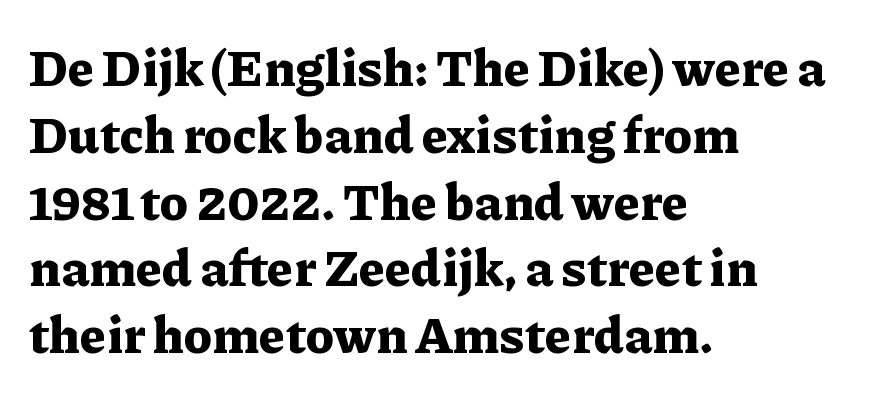
The image shows 51 px bold serif type, upright; set left-aligned, normal line spacing (1.31x), normal letter spacing, not underlined; low stroke contrast and a medium x-height.
